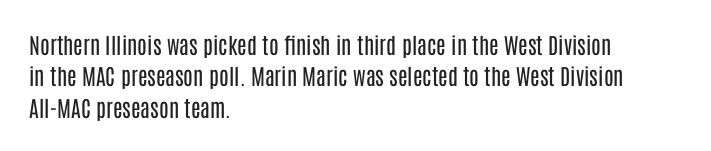
Q: Is the text bold? A: No.
Q: Is the text italic (slanted)? A: No, it is upright.
Q: Is the text underlined? A: No.
Q: How is the paragraph aligned? A: Left-aligned.
Q: Is the spacing between letters normal or unusually wide? A: Normal.
Q: Is the spacing between lines tight, normal or loose? A: Normal.
